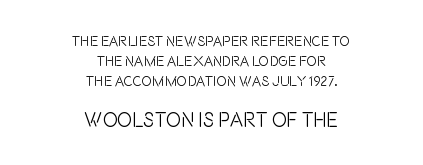
Unlike italic type, these characters show no tilt at all. Clear beneath every line of the passage. Students, note that the glyphs here touch the page at normal intervals. The vertical gap from one line to the next is medium. The more generous point size was reserved for the lower chunk.
